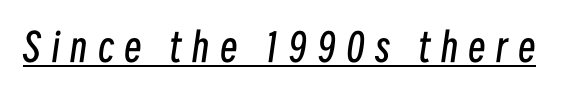
The specimen reads as italic at a glance. Heft: none added — not bold. The line texture is sparse and dotted thanks to wide tracking. Think of a printed novel: that variable character pitch is what you see here.
